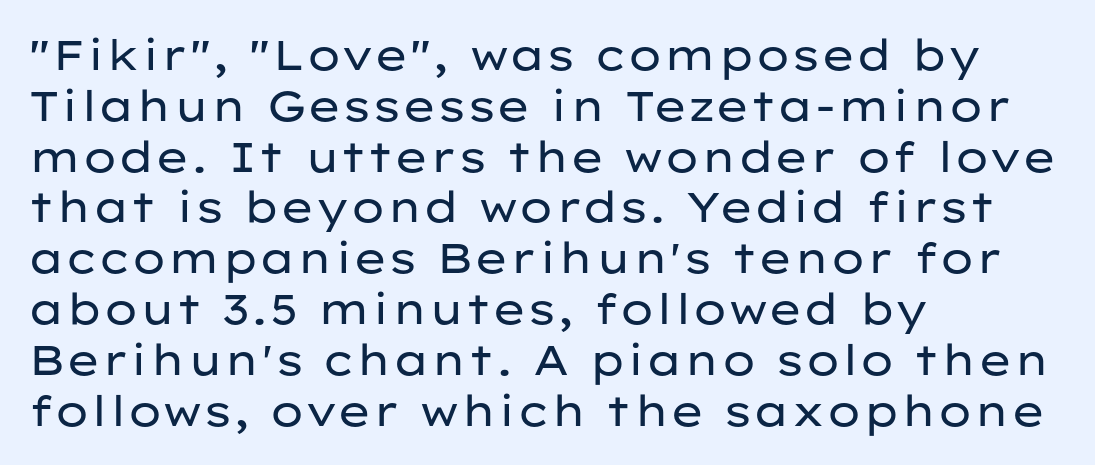
Q: Is the text bold? A: No.
Q: Is the text italic (slanted)? A: No, it is upright.
Q: Is the typeface a serif or a sans-serif typeface? A: Sans-serif.
Q: Is the text underlined? A: No.
Q: How is the paragraph aligned? A: Left-aligned.
Q: Is the spacing between letters normal or unusually wide? A: Normal.
Q: Width (condensed, normal, or wide)? A: Wide.
Q: Stroke contrast? A: Low.
Q: x-height? A: Medium.
Q: Monospaced? A: No.
